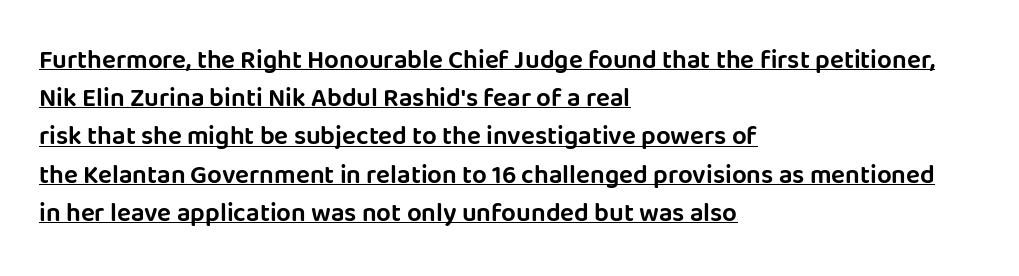
Q: Is the text italic (slanted)? A: No, it is upright.
Q: Is the text underlined? A: Yes.
Q: How is the paragraph aligned? A: Left-aligned.
Q: Is the spacing between letters normal or unusually wide? A: Normal.
Q: Is the spacing between lines tight, normal or loose? A: Normal.
